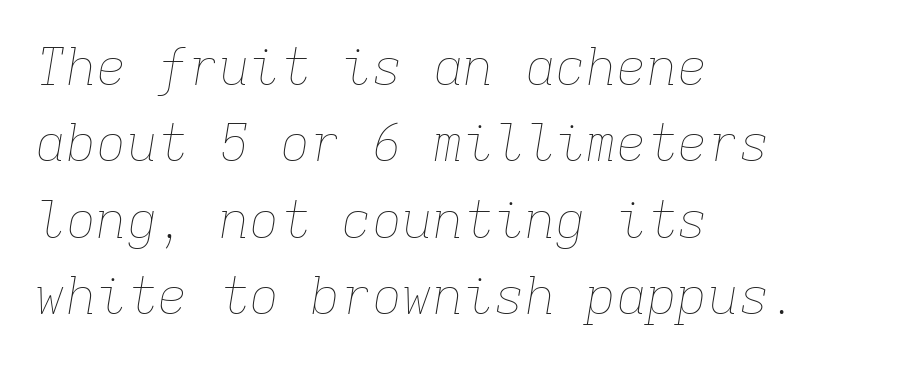
Note the uniform advance width — an 'i' takes as much space as an 'm'. Stroke thickness stays within the range of a standard reading face or lighter. Glance below the letters and you will spot only blank space. This block has exactly the height ordinary leading produces.
